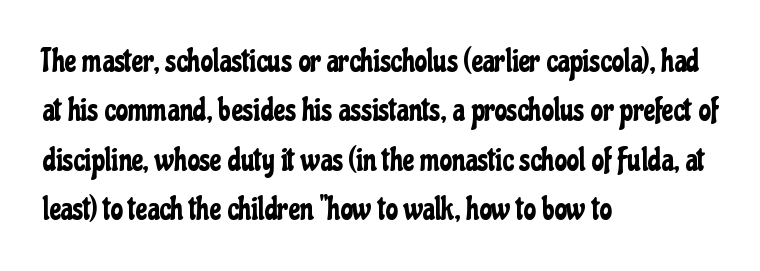
The image shows 31 px condensed sans-serif type, upright; set left-aligned, normal line spacing (1.59x), normal letter spacing, not underlined; low stroke contrast and a medium x-height.
